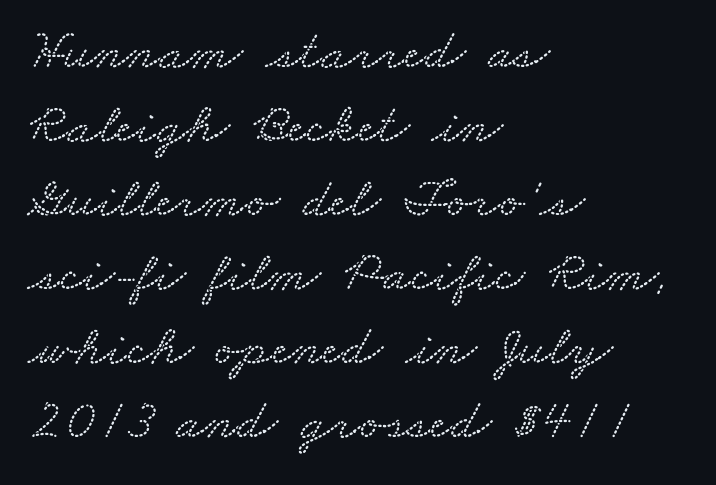
The image shows 57 px wide serif type; set left-aligned, normal line spacing (1.3x), normal letter spacing, not underlined; medium stroke contrast and a small x-height.
